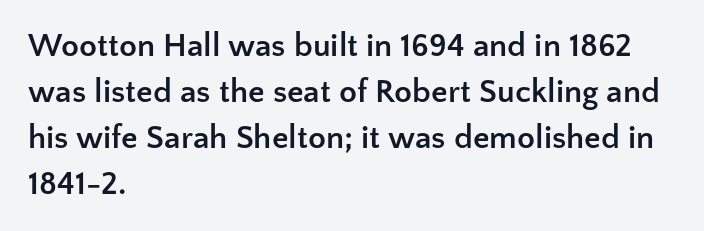
Varying glyph widths throughout — classic text-font behaviour. The rendering anchors every line to the left-hand side. Nobody touched the tracking dial on this one. Ordinary non-slanted type is in use. This block has exactly the height ordinary leading produces. Does the type have serifs? No, each stem ends abruptly.
